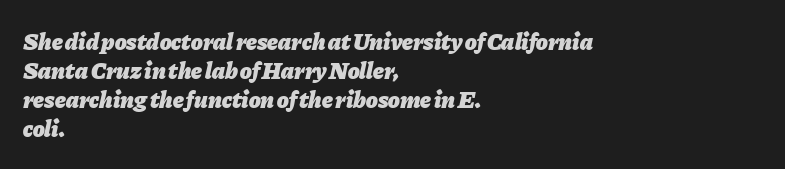
Q: Is the text bold? A: Yes.
Q: Is the text italic (slanted)? A: Yes, it leans right by about 11 degrees.
Q: Is the text underlined? A: No.
Q: How is the paragraph aligned? A: Left-aligned.
Q: Is the spacing between letters normal or unusually wide? A: Normal.
